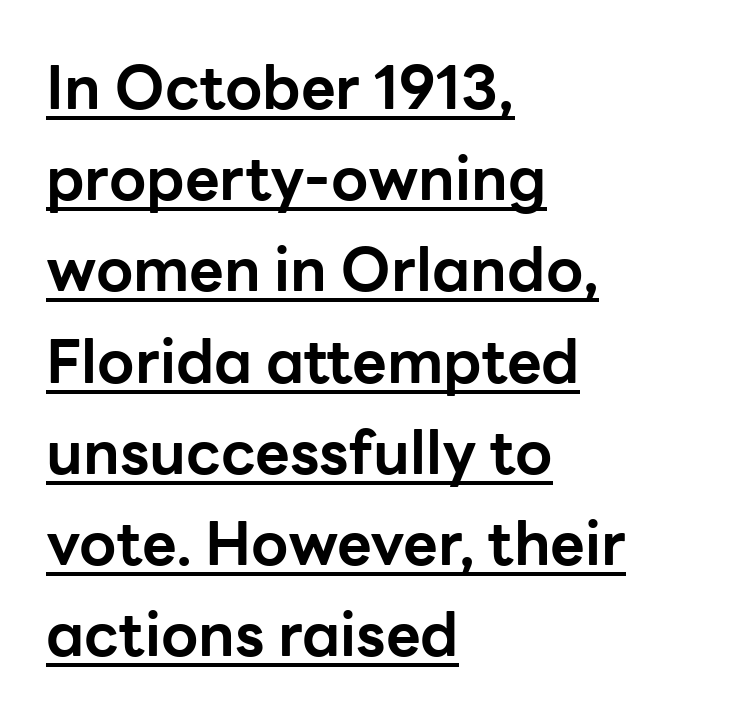
What weight is shown? A full bold with thick strokes. To sum up the face: it is a sans, with no serifs. Does the copy run flush right? No — it runs flush left. Here the designer chose a conventional face with non-uniform glyph widths.
